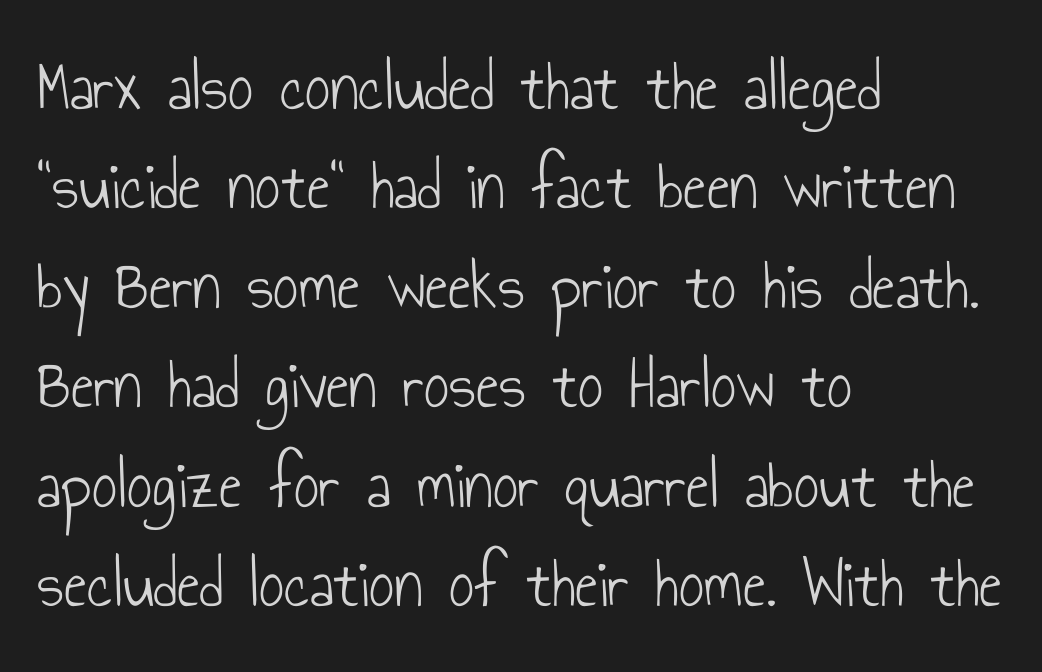
Where is the straight margin? On the left. Just letters on the line, the space beneath them empty. Is the letter spacing exaggerated? No — it looks like the ordinary default. This rendering employs a face without finishing strokes, i.e., a sans-serif.
